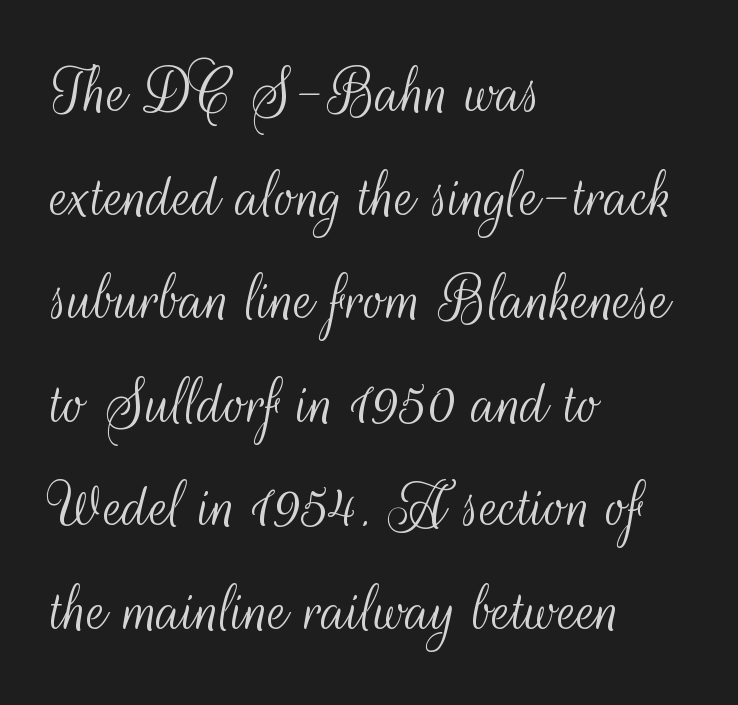
Here the glyphs are tracked normally, forming tight word shapes. Notice how the passage keeps a crisp vertical edge on the left only. Interline gaps are of average width in this sample. The strokes are not fattened; the text isn't bold. Unmarked baselines from the first word to the last.
